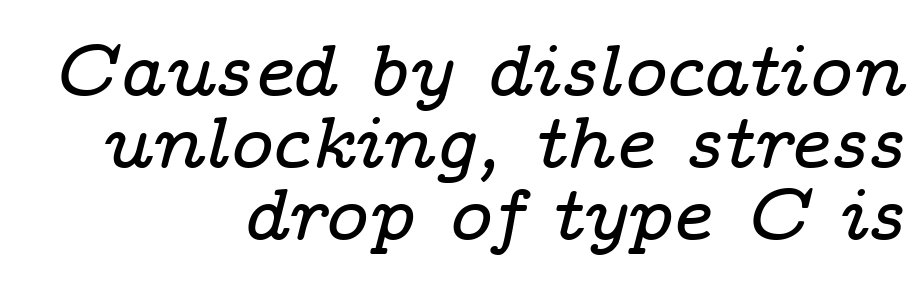
The image shows 74 px wide serif type, italic (leaning right); set right-aligned, tight line spacing (0.97x), normal letter spacing, not underlined; low stroke contrast and a medium x-height.
